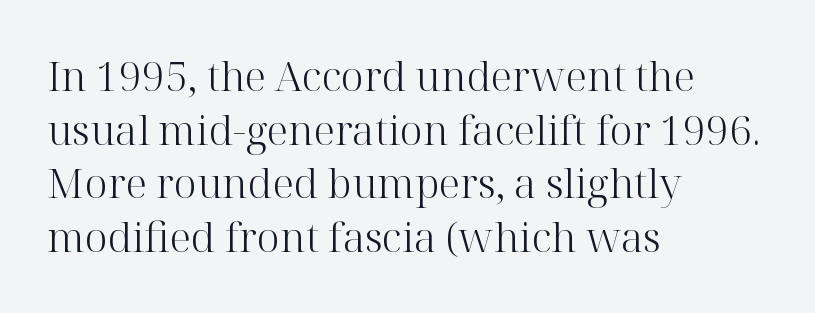
{"serif": "yes", "italic": "no", "bold": "no", "weight": "light", "width": "normal", "stroke_contrast": "high", "x_height": "medium", "monospaced": "no", "underline": "no", "align": "left", "line_spacing": "normal", "line_spacing_ratio": 1.31, "letter_spacing": "normal", "letter_spacing_em": 0.0, "glyph_px": 41}
